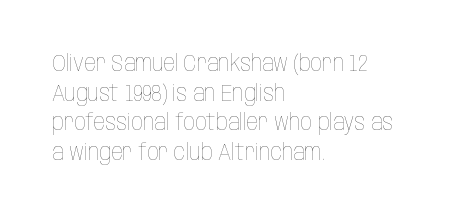
The lines sit at an ordinary, default distance from one another. The rag falls on the right side of this text block. The characters are drawn with everyday or finer stroke widths. Descender tails drop into unmarked territory.
